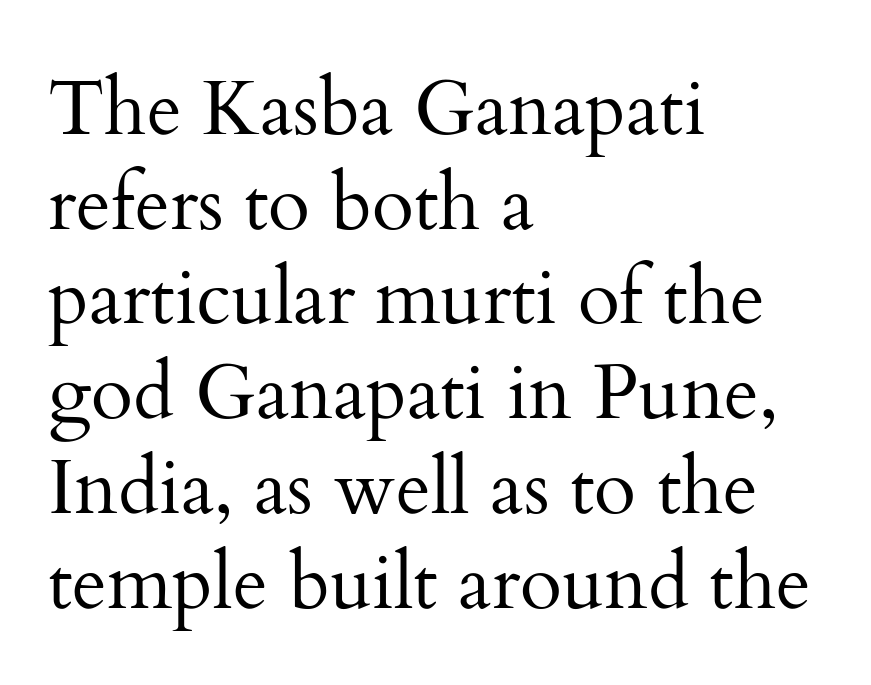
{"serif": "yes", "italic": "no", "bold": "no", "weight": "regular", "width": "normal", "stroke_contrast": "medium", "x_height": "small", "monospaced": "no", "underline": "no", "align": "left", "line_spacing_ratio": 1.23, "letter_spacing": "normal", "letter_spacing_em": 0.0, "glyph_px": 77}
